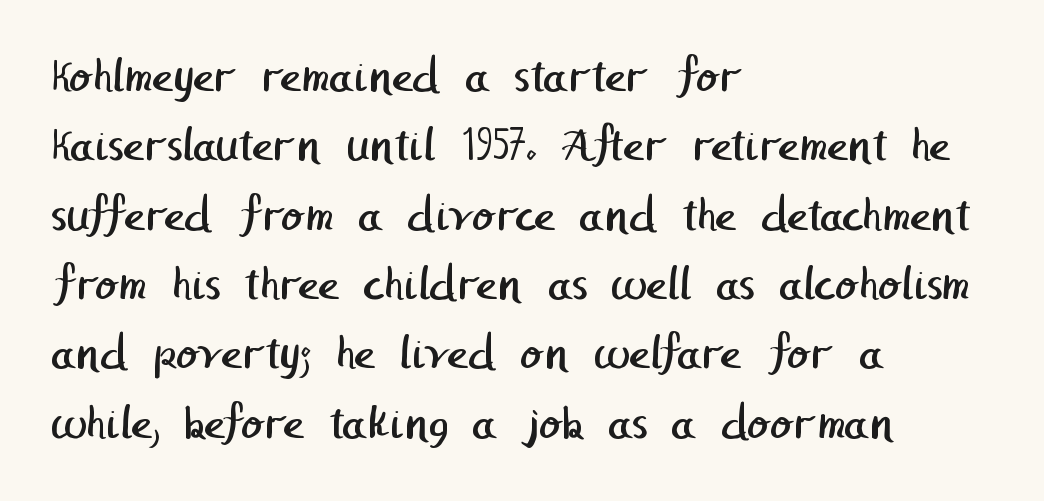
Q: Is the text bold? A: No.
Q: Is the typeface a serif or a sans-serif typeface? A: Sans-serif.
Q: Is the text underlined? A: No.
Q: How is the paragraph aligned? A: Left-aligned.
Q: Is the spacing between letters normal or unusually wide? A: Normal.
Q: Is the spacing between lines tight, normal or loose? A: Normal.
Q: Width (condensed, normal, or wide)? A: Normal.
Q: Stroke contrast? A: Low.
Q: x-height? A: Medium.
